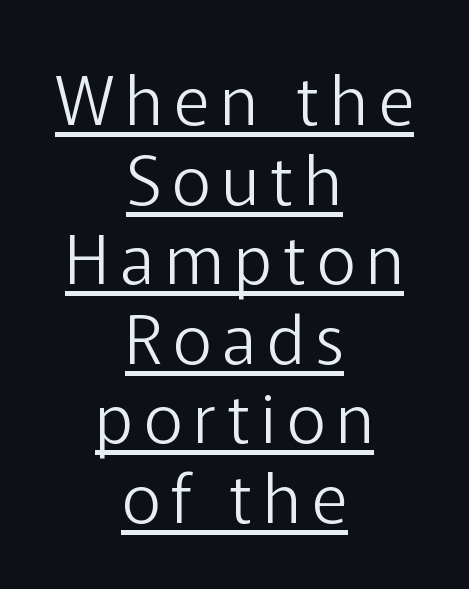
Q: Is the text bold? A: No.
Q: Is the text italic (slanted)? A: No, it is upright.
Q: Is the typeface a serif or a sans-serif typeface? A: Sans-serif.
Q: Is the text underlined? A: Yes.
Q: How is the paragraph aligned? A: Centered.
Q: Width (condensed, normal, or wide)? A: Normal.
Q: Stroke contrast? A: Low.
Q: x-height? A: Medium.
Q: Monospaced? A: No.
